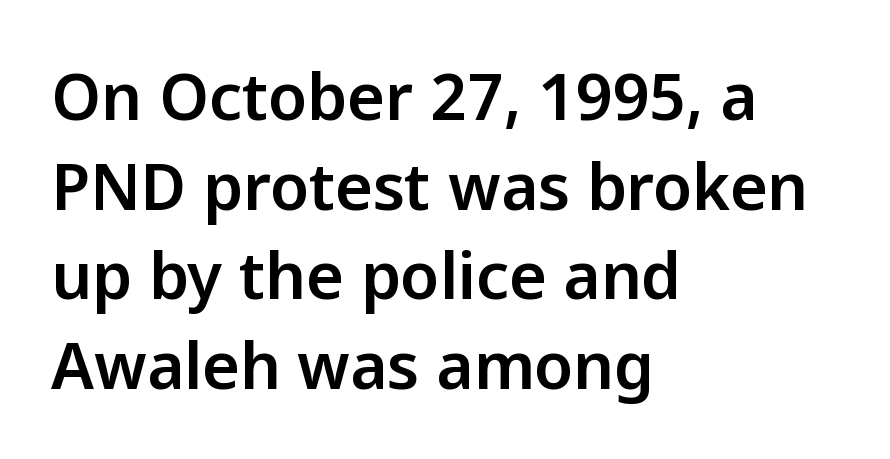
The image shows 64 px sans-serif type, upright; set left-aligned, normal line spacing (1.4x), normal letter spacing, not underlined; low stroke contrast and a medium x-height.
